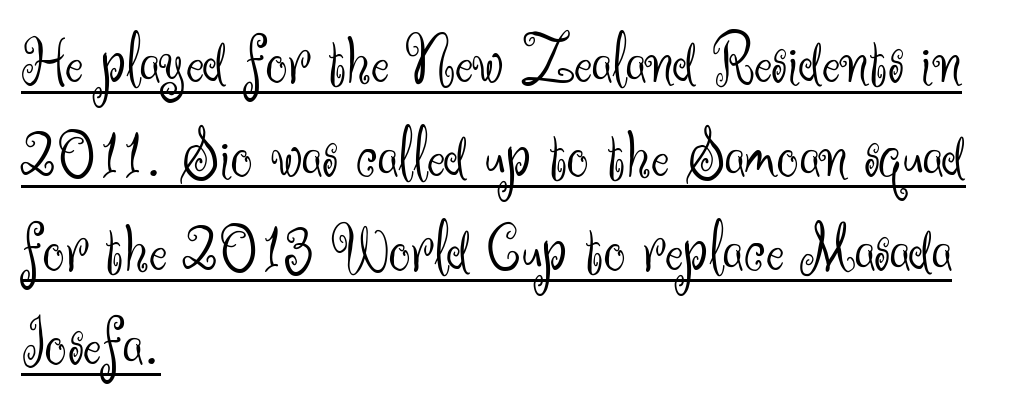
The image shows 69 px light sans-serif type, upright; set left-aligned, normal line spacing (1.36x), normal letter spacing, underlined; medium stroke contrast and a small x-height.
